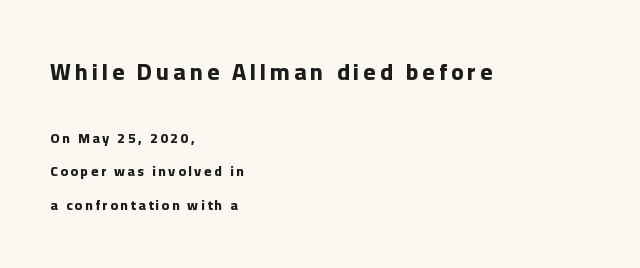
{"italic": "no", "bold": "yes", "underline": "no", "align": "left", "line_spacing": "loose", "line_spacing_ratio": 2.4, "larger_block": "first", "size_ratio": 1.64, "glyph_px": 23}
